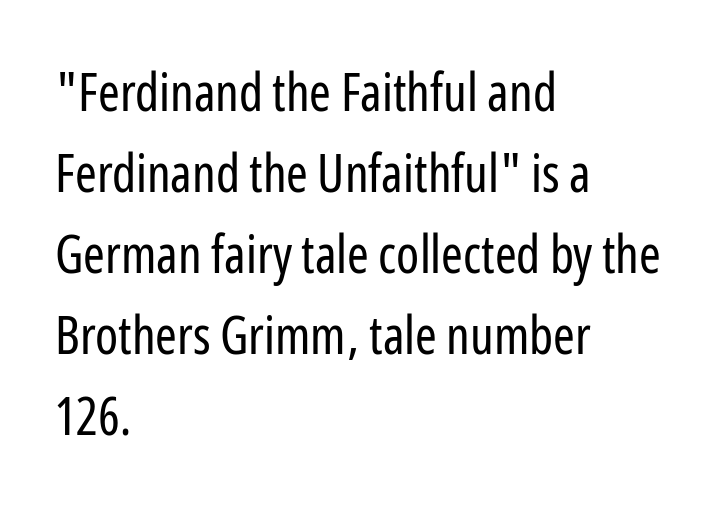
The passage is arranged the way most books set body copy — flush left. Characters follow at the spacing the type designer built in. Stems and bowls with no extra thickness — not bold. It's the straight-up-and-down kind of type. You could not count columns in this text — the font is proportionally spaced.
